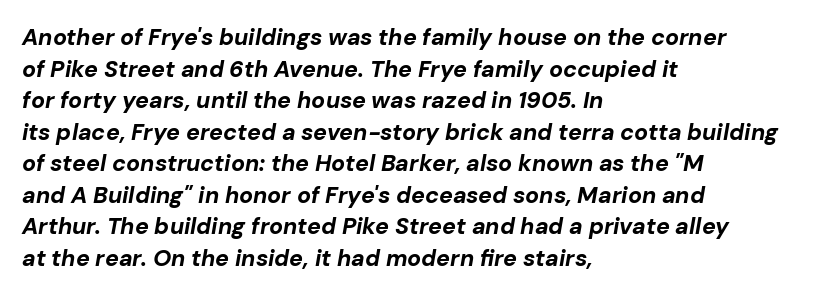
Summary of vertical rhythm: regular, with standard interline spacing. A student would call this left alignment; a typographer would say flush left, rag right. The rendering keeps characters at their native spacing. Designer's note — italics engaged.
